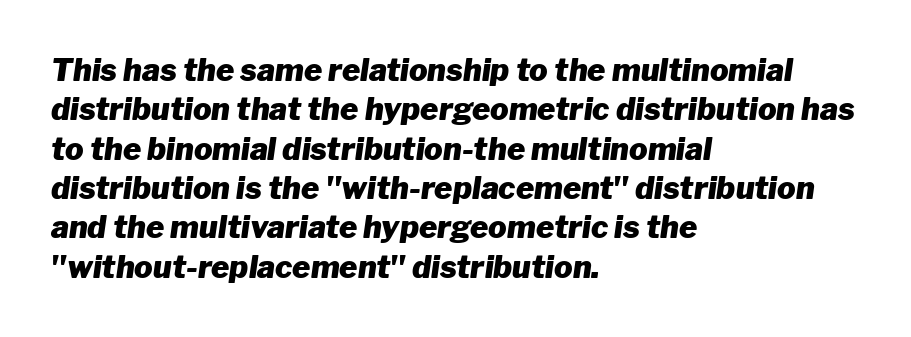
Stroke thickness is high; the sample reads as a true bold. Spacing between characters is what you'd get straight out of the box. Vertical spacing — default. Think of a printed novel: that variable character pitch is what you see here.
